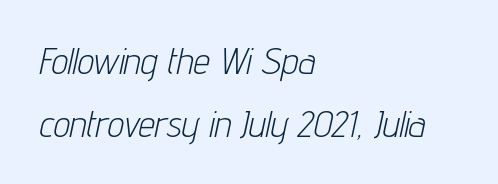
The strokes carry an ordinary text weight at most. Normally led — the rows are evenly, conventionally spaced. The paragraph shown leans on its left margin. A typesetter would mark this as italic. The passage shown is typed in a proportional face where columns would drift. Beneath every word, the page is bare.
